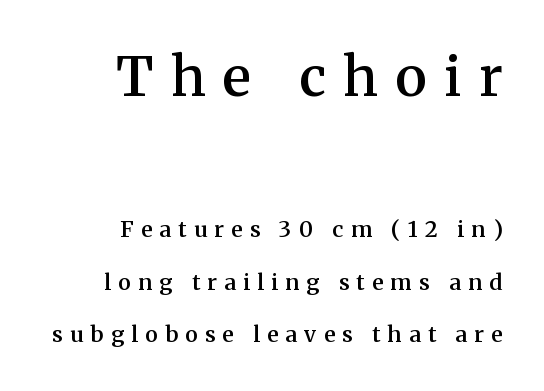
The image shows 54 px semibold serif type, upright; set right-aligned, loose line spacing (2.4x), unusually wide letter spacing (+0.33 em), not underlined; the first (top) block is 2.45x larger; medium stroke contrast and a medium x-height.
